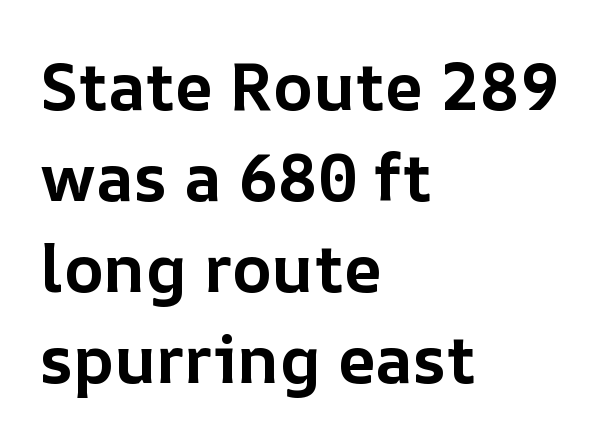
The horizontal fit of the characters is conventional and even. Line beginnings align vertically; line endings do not. As a designer I'd log this as weight 700, bold. These lines sit exactly where default settings would place them.
